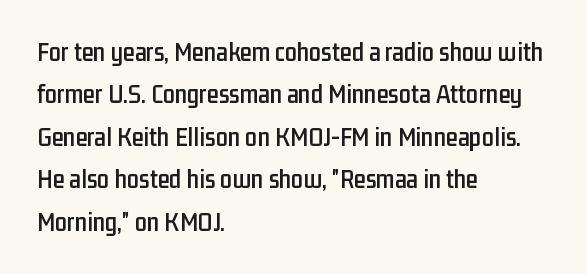
{"italic": "no", "underline": "no", "align": "left", "line_spacing": "normal", "line_spacing_ratio": 1.57, "letter_spacing": "normal", "letter_spacing_em": 0.0, "glyph_px": 27}
